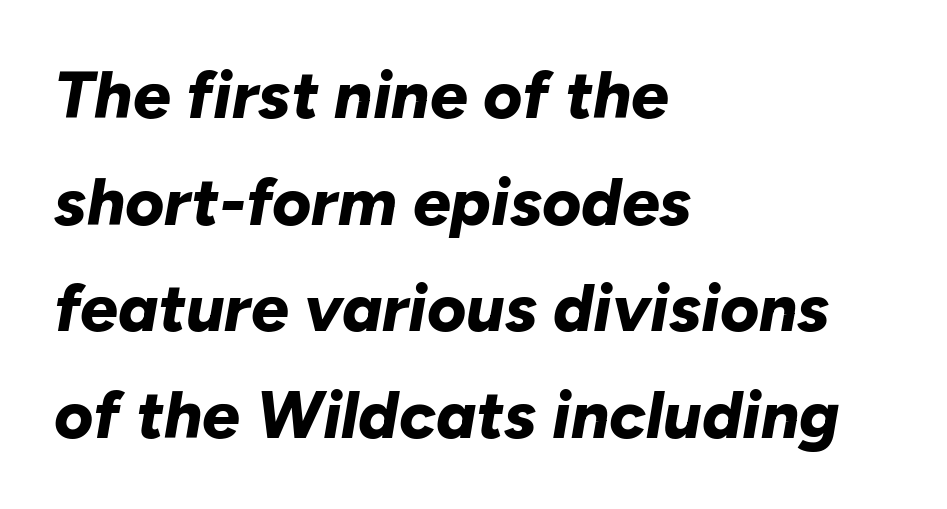
Words float on clear page, feet unadorned. The rag falls on the right side of this text block. What stands out about the letter spacing? Nothing — it is the standard amount. Students, observe: this is what conventionally led text looks like. This sample has the flowing, uneven cadence of proportional lettering.
